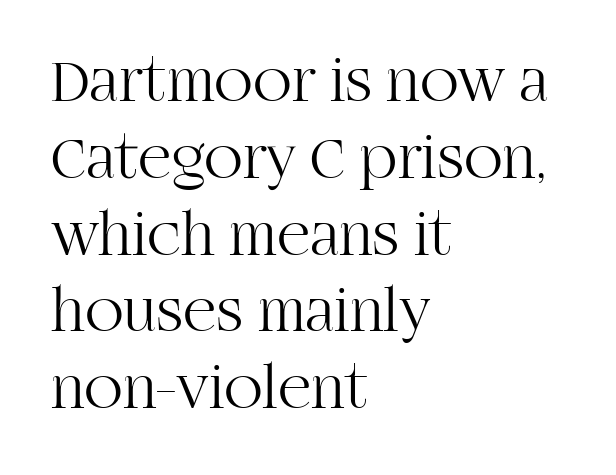
{"serif": "yes", "italic": "no", "bold": "no", "weight": "light", "width": "normal", "stroke_contrast": "high", "x_height": "large", "monospaced": "no", "underline": "no", "align": "left", "line_spacing_ratio": 1.2, "letter_spacing": "normal", "letter_spacing_em": 0.0, "glyph_px": 64}
